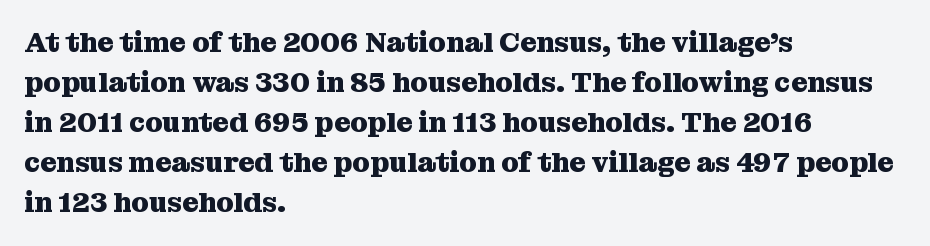
Q: Is the text bold? A: Yes.
Q: Is the text italic (slanted)? A: No, it is upright.
Q: Is the typeface a serif or a sans-serif typeface? A: Serif.
Q: Is the text underlined? A: No.
Q: How is the paragraph aligned? A: Left-aligned.
Q: Is the spacing between letters normal or unusually wide? A: Normal.
Q: Is the spacing between lines tight, normal or loose? A: Normal.
Q: Width (condensed, normal, or wide)? A: Normal.
Q: Stroke contrast? A: Medium.
Q: x-height? A: Medium.
Q: Monospaced? A: No.
